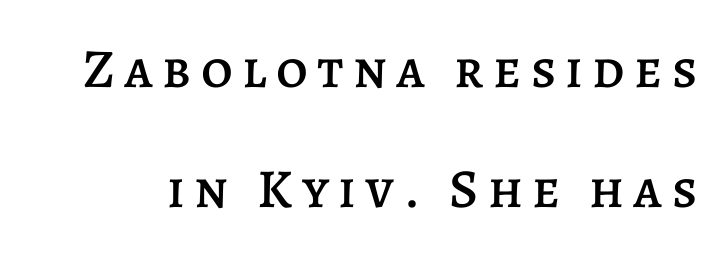
{"italic": "no", "width": "normal", "stroke_contrast": "low", "x_height": "large", "monospaced": "no", "underline": "no", "line_spacing": "loose", "line_spacing_ratio": 2.18, "glyph_px": 55}
